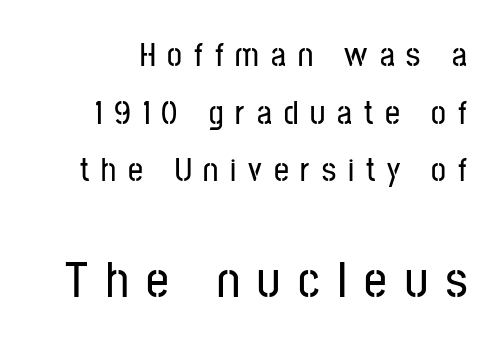
{"serif": "no", "italic": "no", "width": "condensed", "stroke_contrast": "low", "x_height": "medium", "monospaced": "no", "underline": "no", "line_spacing_ratio": 1.75, "letter_spacing": "wide", "letter_spacing_em": 0.36, "larger_block": "second", "size_ratio": 1.52, "glyph_px": 50}
